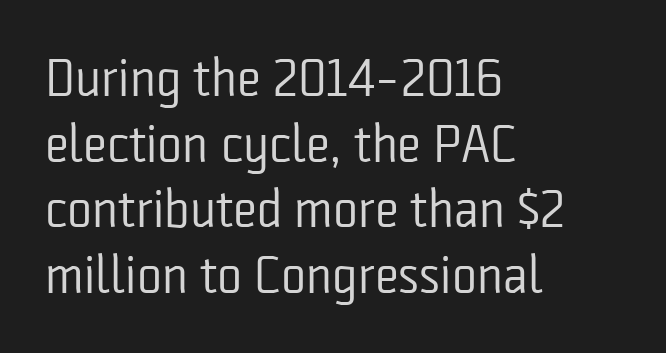
Varying glyph widths throughout — classic text-font behaviour. Each row of text sits above clean, open space. On a weight scale, this lands at 450 or below. The letters sit at their default tracking, neither squeezed nor spread.
